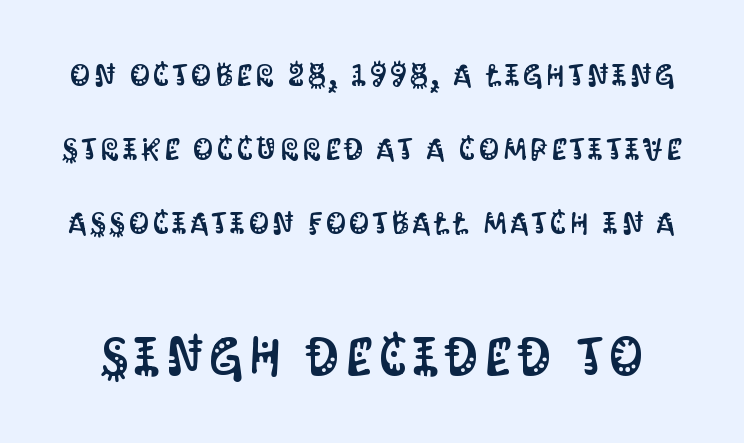
Q: Is the text italic (slanted)? A: No, it is upright.
Q: Is the typeface a serif or a sans-serif typeface? A: Sans-serif.
Q: Is the text underlined? A: No.
Q: Is the spacing between lines tight, normal or loose? A: Loose.
Q: Which block of text is set in a larger size, the first (top) or the second (bottom)? A: The second (bottom) one.
Q: Width (condensed, normal, or wide)? A: Condensed.
Q: Stroke contrast? A: Medium.
Q: x-height? A: Large.
Q: Monospaced? A: No.
